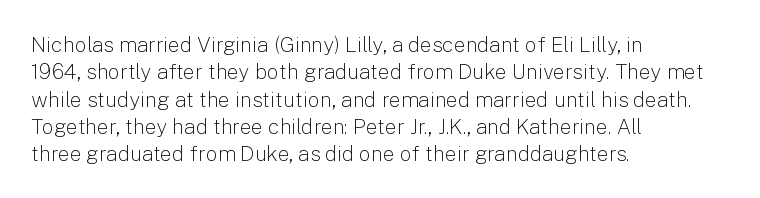
Reading down the block, your eye returns to a fixed left position each line. The weight tops out at a normal text grade. Interline gaps are of average width in this sample. The letters sit at their default tracking, neither squeezed nor spread.
